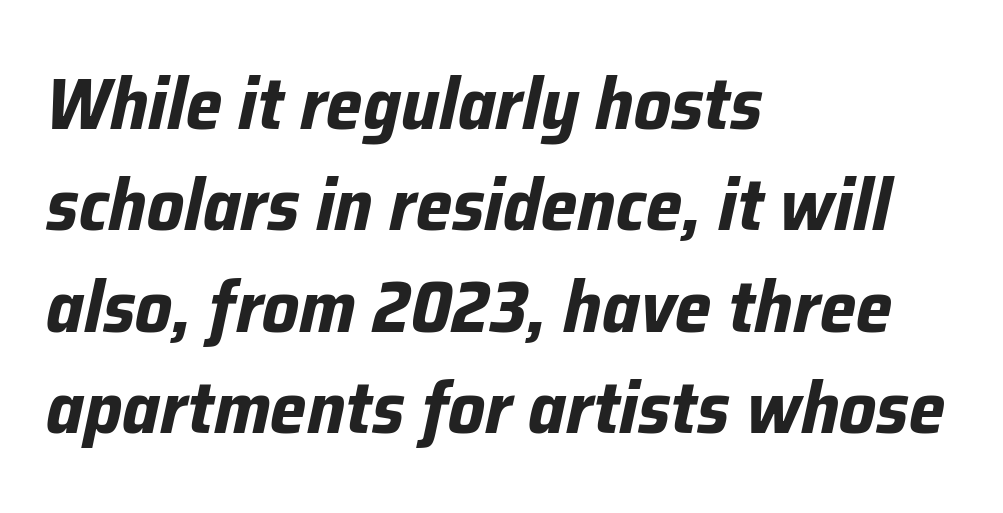
Q: Is the text bold? A: Yes.
Q: Is the text italic (slanted)? A: Yes, it leans right by about 12 degrees.
Q: Is the text underlined? A: No.
Q: How is the paragraph aligned? A: Left-aligned.
Q: Is the spacing between letters normal or unusually wide? A: Normal.
Q: Is the spacing between lines tight, normal or loose? A: Normal.
Q: Width (condensed, normal, or wide)? A: Normal.
Q: Stroke contrast? A: Low.
Q: x-height? A: Medium.
Q: Monospaced? A: No.
